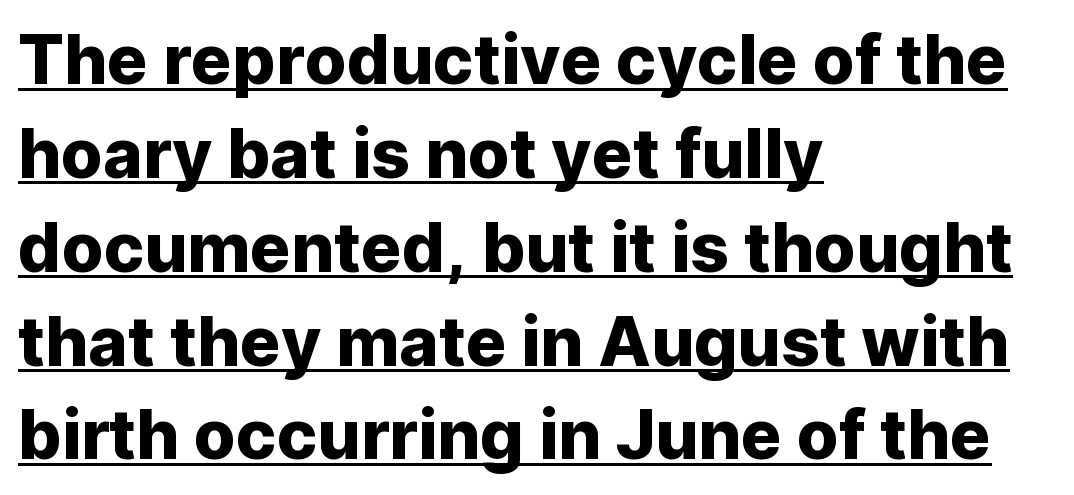
The image shows 68 px sans-serif type, upright; set left-aligned, normal line spacing (1.38x), normal letter spacing, underlined; low stroke contrast and a medium x-height.
